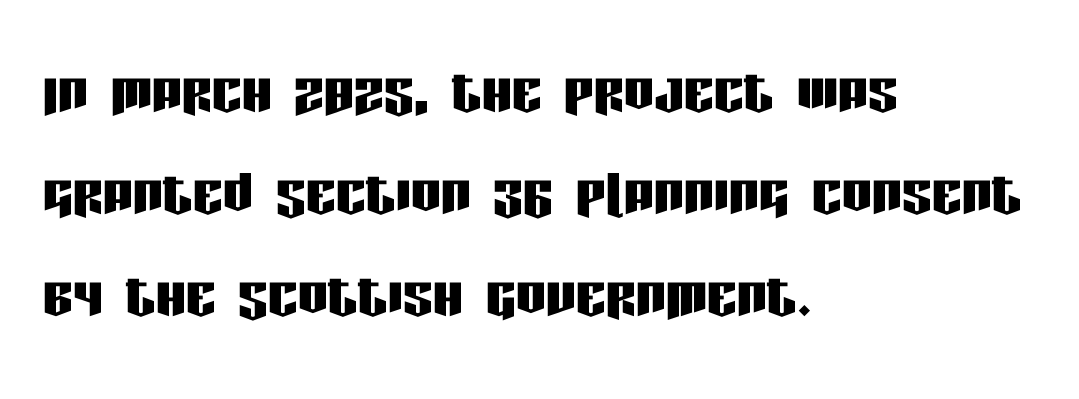
The image shows 75 px condensed sans-serif type, upright; set left-aligned, normal line spacing (1.36x), normal letter spacing, not underlined; low stroke contrast and a large x-height.
